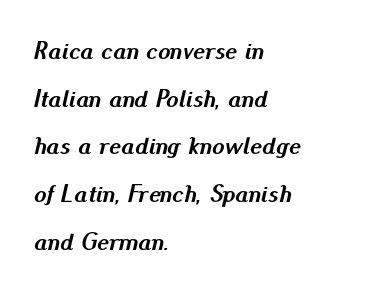
The vertical gap from one line to the next is large. The gap between lines stays unmarked. This rendering uses left alignment, leaving the right contour irregular. The horizontal fit of the characters is conventional and even. These words are printed bold, with thick strokes throughout.
